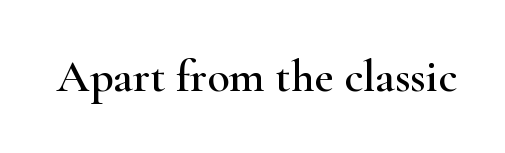
{"serif": "yes", "italic": "no", "width": "wide", "stroke_contrast": "high", "x_height": "small", "monospaced": "no", "underline": "no", "letter_spacing": "normal", "letter_spacing_em": 0.0, "glyph_px": 46}
